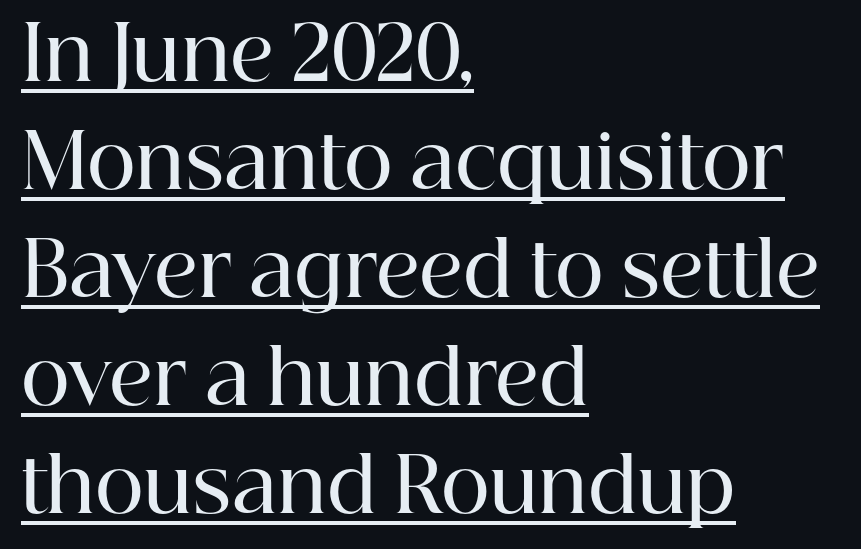
The type sits square on the baseline with zero lean. Caption: standard tracking, unaltered. These lines carry some extra weight — a demibold, not a full bold. Spacing verdict: proportional, widths tailored to each character. The rendering anchors every line to the left-hand side.
